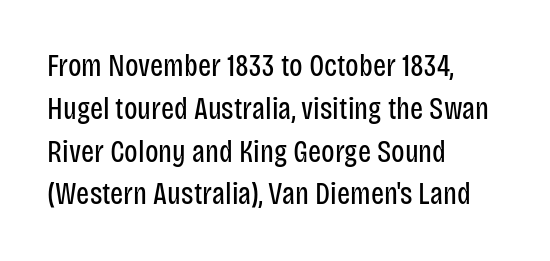
{"serif": "no", "italic": "no", "bold": "no", "weight": "regular", "width": "condensed", "stroke_contrast": "low", "x_height": "large", "monospaced": "no", "underline": "no", "align": "left", "line_spacing": "normal", "line_spacing_ratio": 1.38, "letter_spacing": "normal", "letter_spacing_em": 0.0, "glyph_px": 31}
